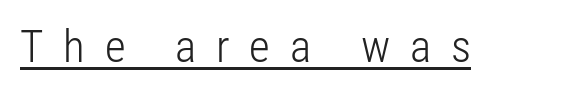
This sample uses an upright cut, with every glyph sitting square on the baseline. You could not count columns in this text — the font is proportionally spaced. Check where the strokes stop: nothing finishes them off — pure sans. These lines have a slow, spaced-out rhythm from letter to letter. Descenders here cross a horizontal rule under the line.
